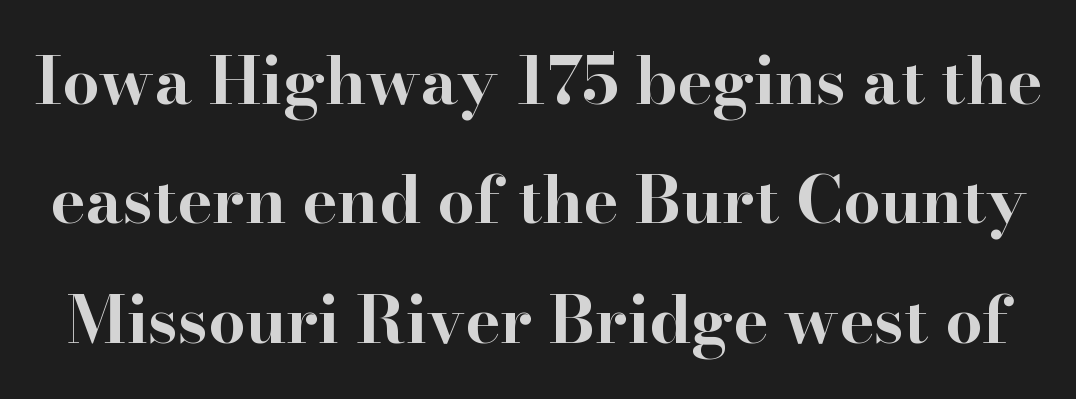
{"serif": "yes", "italic": "no", "bold": "yes", "weight": "bold", "width": "wide", "stroke_contrast": "high", "x_height": "small", "monospaced": "no", "underline": "no", "line_spacing_ratio": 1.81, "letter_spacing": "normal", "letter_spacing_em": 0.0, "glyph_px": 66}
